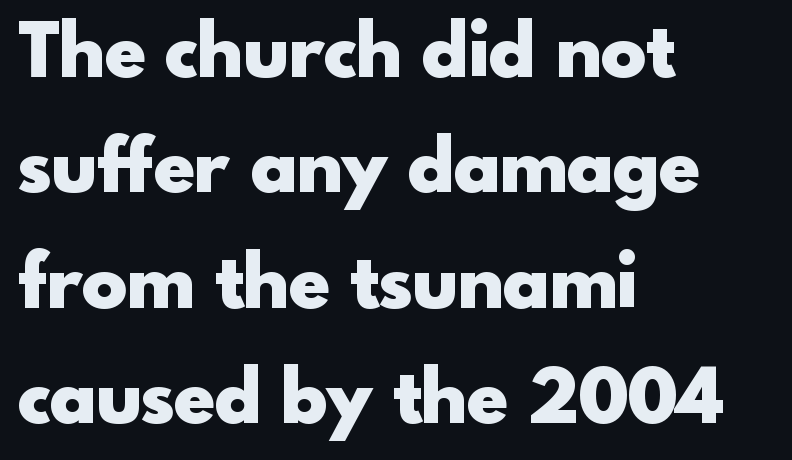
Evenly set lines give the paragraph a standard silhouette. Does the type have serifs? No, each stem ends abruptly. These lines carry a lot of weight — the face is fully bold. Descenders hang freely into open space. You could call the tracking neutral — neither tight nor loose.
